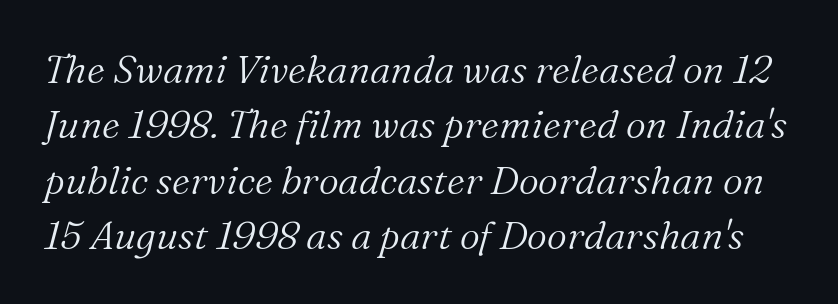
The image shows 39 px light serif type, italic (leaning right); set normal line spacing (1.42x), normal letter spacing, not underlined; medium stroke contrast and a medium x-height.
